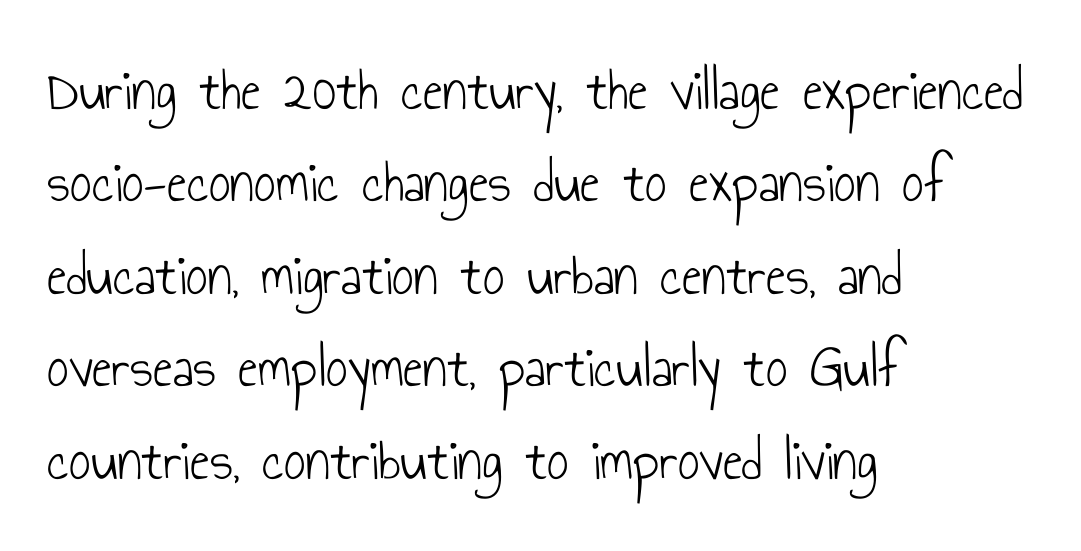
Q: Is the text bold? A: No.
Q: Is the text italic (slanted)? A: No, it is upright.
Q: Is the typeface a serif or a sans-serif typeface? A: Sans-serif.
Q: Is the text underlined? A: No.
Q: How is the paragraph aligned? A: Left-aligned.
Q: Is the spacing between letters normal or unusually wide? A: Normal.
Q: Is the spacing between lines tight, normal or loose? A: Normal.
Q: Width (condensed, normal, or wide)? A: Condensed.
Q: Stroke contrast? A: Low.
Q: x-height? A: Small.
Q: Monospaced? A: No.
